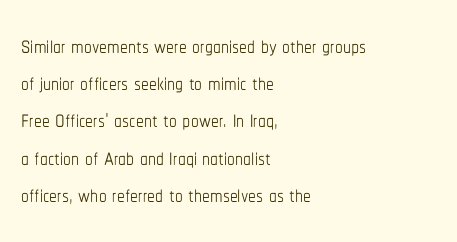
{"italic": "no", "bold": "no", "weight": "thin", "width": "condensed", "stroke_contrast": "low", "x_height": "medium", "monospaced": "no", "underline": "no", "align": "left", "line_spacing_ratio": 1.2, "letter_spacing": "normal", "letter_spacing_em": 0.0, "glyph_px": 31}
